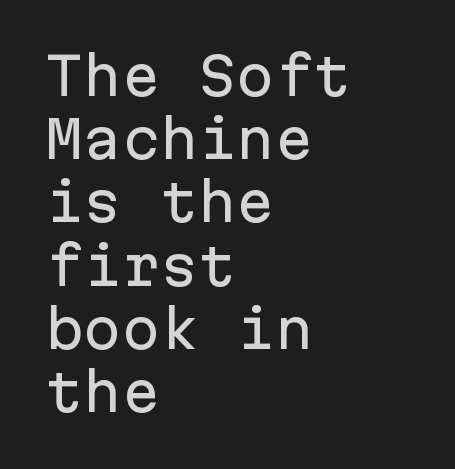
The image shows 51 px sans-serif type, upright, monospaced; set left-aligned, line spacing 1.24x, normal letter spacing, not underlined; low stroke contrast and a medium x-height.
